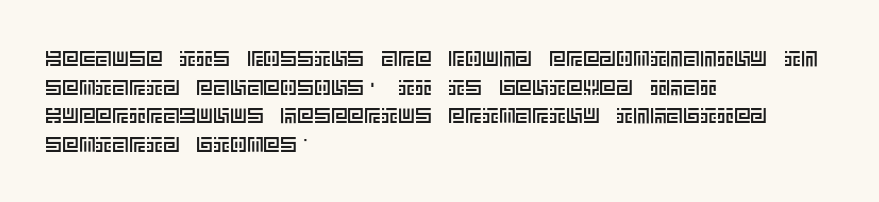
{"italic": "no", "underline": "no", "align": "left", "line_spacing": "normal", "line_spacing_ratio": 1.36, "letter_spacing": "normal", "letter_spacing_em": 0.0, "glyph_px": 21}
